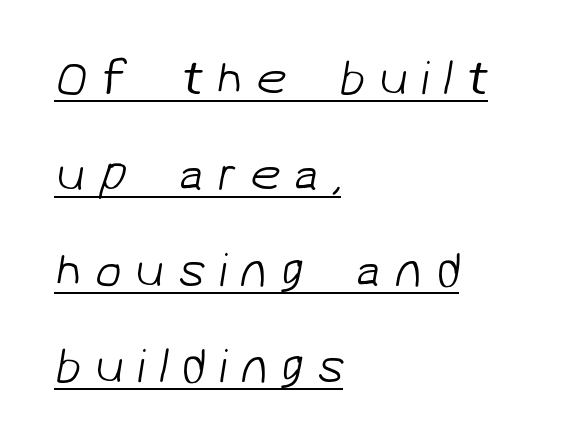
Line starts are locked; line ends wander. The words here are underlined. Leading is clearly above the norm, producing a sparse column. Is this a fixed-width face? No — the glyphs have proportional, varying widths. Each letter's strokes conclude bluntly, with no projecting serifs. This reads as an unemphasized weight, regular at the heaviest.
